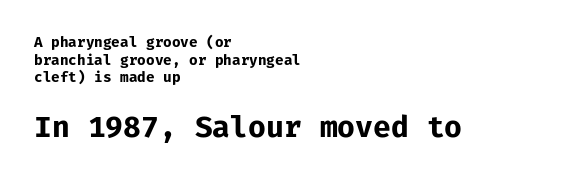
The image shows 29 px bold sans-serif type, upright, monospaced; set left-aligned, normal line spacing (1.26x), normal letter spacing, not underlined; the second (bottom) block is 2.07x larger; low stroke contrast and a medium x-height.
